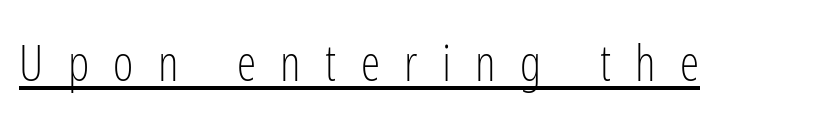
Q: Is the text bold? A: No.
Q: Is the text italic (slanted)? A: No, it is upright.
Q: Is the typeface a serif or a sans-serif typeface? A: Sans-serif.
Q: Is the text underlined? A: Yes.
Q: Is the spacing between letters normal or unusually wide? A: Unusually wide.
Q: Width (condensed, normal, or wide)? A: Condensed.
Q: Stroke contrast? A: Low.
Q: x-height? A: Medium.
Q: Monospaced? A: No.
